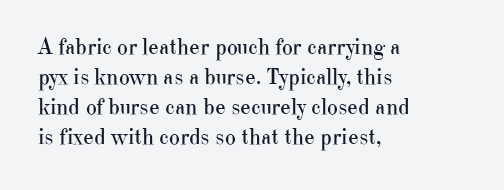
Q: Is the text bold? A: No.
Q: Is the text italic (slanted)? A: No, it is upright.
Q: Is the text underlined? A: No.
Q: How is the paragraph aligned? A: Left-aligned.
Q: Is the spacing between letters normal or unusually wide? A: Normal.
Q: Is the spacing between lines tight, normal or loose? A: Normal.
